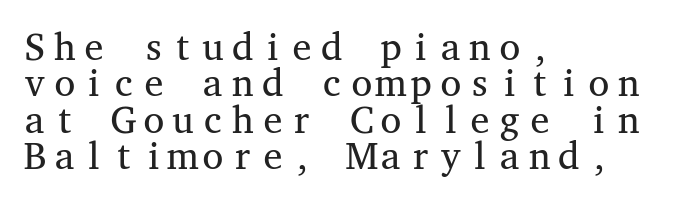
The image shows 38 px regular-weight, wide serif type, upright, monospaced; set left-aligned, tight line spacing (0.96x), normal letter spacing, not underlined; medium stroke contrast and a medium x-height.
